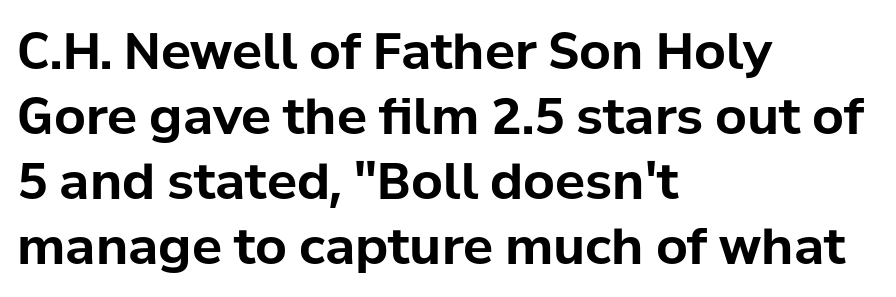
Q: Is the text bold? A: Yes.
Q: Is the text italic (slanted)? A: No, it is upright.
Q: Is the typeface a serif or a sans-serif typeface? A: Sans-serif.
Q: Is the text underlined? A: No.
Q: How is the paragraph aligned? A: Left-aligned.
Q: Is the spacing between letters normal or unusually wide? A: Normal.
Q: Is the spacing between lines tight, normal or loose? A: Normal.
Q: Width (condensed, normal, or wide)? A: Normal.
Q: Stroke contrast? A: Low.
Q: x-height? A: Medium.
Q: Monospaced? A: No.
